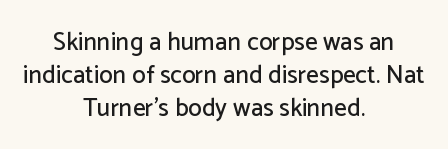
The image shows 25 px text type, upright; set centered, normal line spacing (1.33x), normal letter spacing, not underlined.
